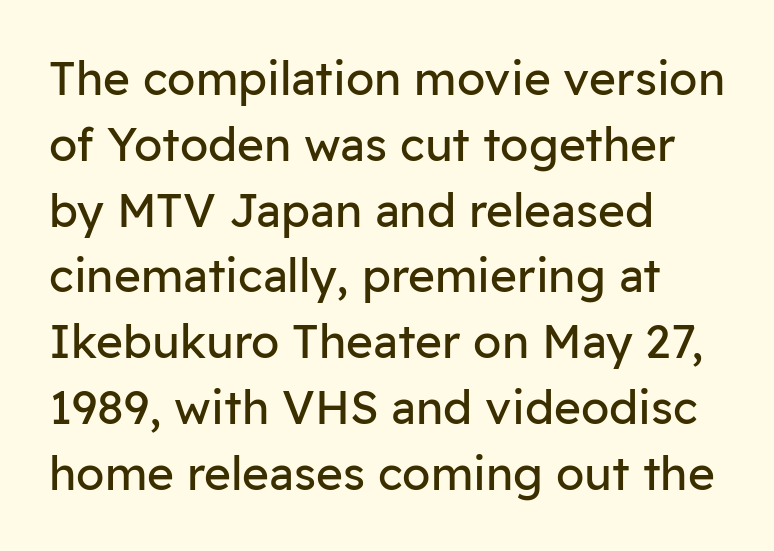
{"serif": "no", "italic": "no", "bold": "no", "weight": "regular", "width": "normal", "stroke_contrast": "low", "x_height": "medium", "monospaced": "no", "underline": "no", "align": "left", "line_spacing": "normal", "line_spacing_ratio": 1.43, "letter_spacing": "normal", "letter_spacing_em": 0.0, "glyph_px": 46}
